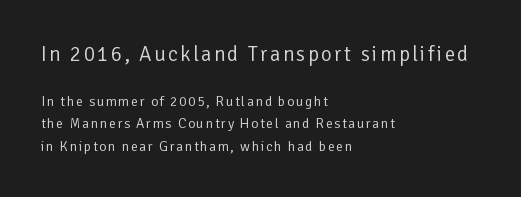
{"italic": "no", "bold": "no", "underline": "no", "align": "left", "line_spacing": "normal", "line_spacing_ratio": 1.61, "larger_block": "first", "size_ratio": 1.5, "glyph_px": 21}
